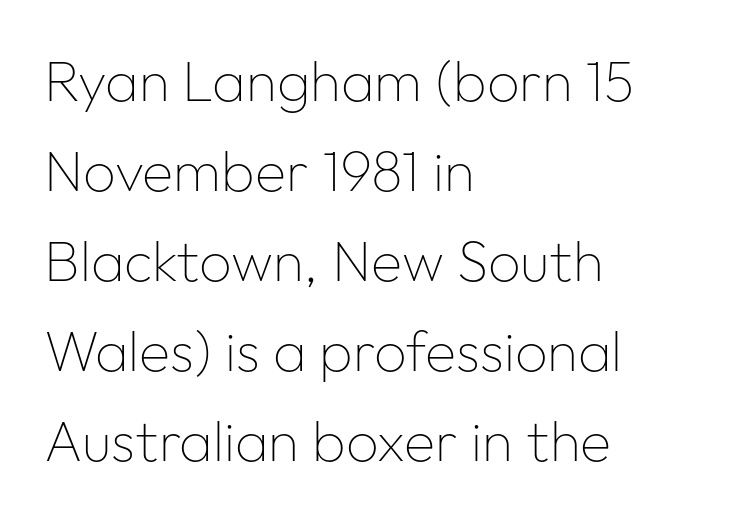
{"serif": "no", "italic": "no", "bold": "no", "weight": "thin", "width": "normal", "stroke_contrast": "low", "x_height": "medium", "monospaced": "no", "underline": "no", "align": "left", "line_spacing": "normal", "line_spacing_ratio": 1.58, "letter_spacing": "normal", "letter_spacing_em": 0.0, "glyph_px": 57}
